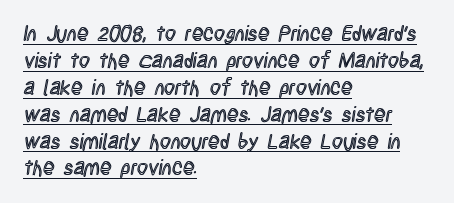
The typesetter has applied underlining to the passage shown. Line beginnings align vertically; line endings do not. Standard letterfit; no display-style spreading of the glyphs.
